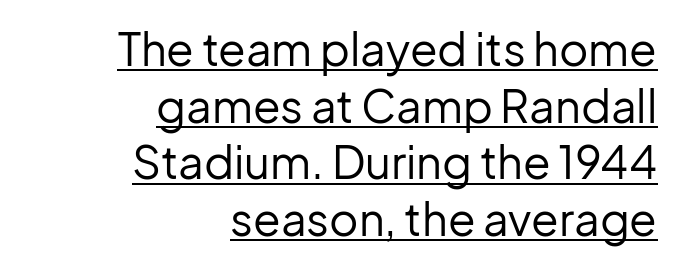
Short and long lines alike share a common ending point at right. Are there feet on the stems? There aren't — it's a sans. No chunkiness to these letters — they're not bold. Vertically, the passage feels balanced, rows spaced as you'd expect. This sample has the flowing, uneven cadence of proportional lettering. Each word holds together tightly as a unit, with standard inter-letter gaps.
